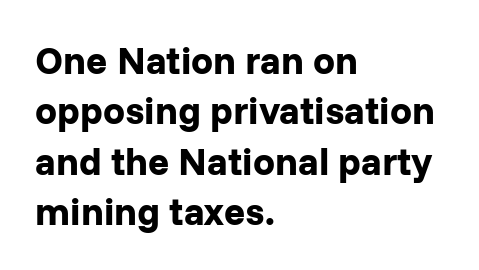
The image shows 39 px bold sans-serif type, upright; set left-aligned, normal line spacing (1.29x), normal letter spacing, not underlined; low stroke contrast and a medium x-height.
